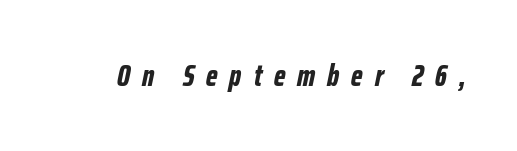
The sample has been set heavy, in full bold. The letterforms stand isolated, each surrounded by extra space. The zone under the glyphs is completely vacant. The face used here has a pronounced slope to its letters. A typesetter would call this proportional, since set widths differ per character.
